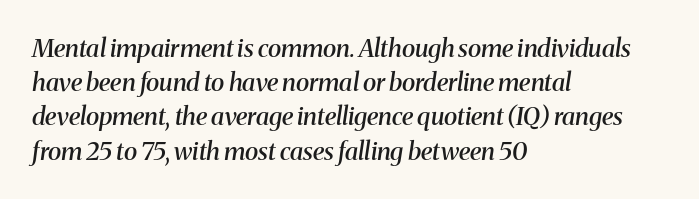
Q: Is the text bold? A: Semi-bold.
Q: Is the text italic (slanted)? A: Yes, it leans right by about 8 degrees.
Q: Is the text underlined? A: No.
Q: How is the paragraph aligned? A: Left-aligned.
Q: Is the spacing between letters normal or unusually wide? A: Normal.
Q: Is the spacing between lines tight, normal or loose? A: Normal.
